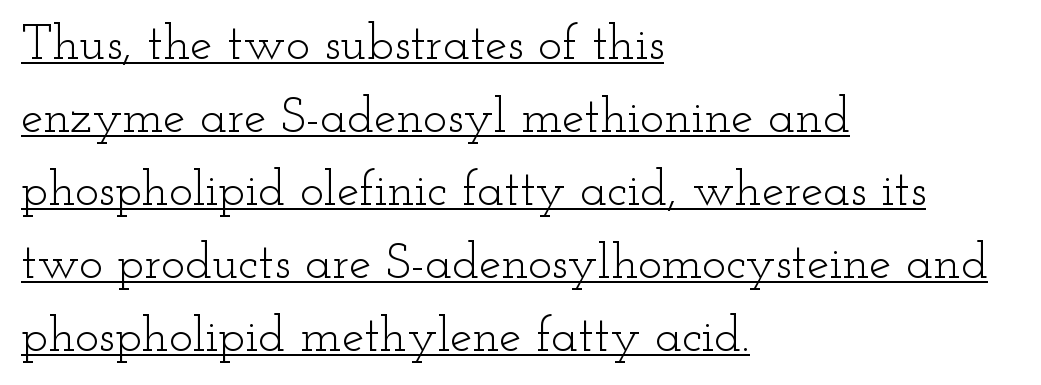
Interline gaps are of average width in this sample. A baseline rule has been typeset under these characters. A typesetter would call this proportional, since set widths differ per character. This rendering uses left alignment, leaving the right contour irregular. Weight: in the light-to-regular range. How are the letters spaced? Ordinarily, with no added tracking.
